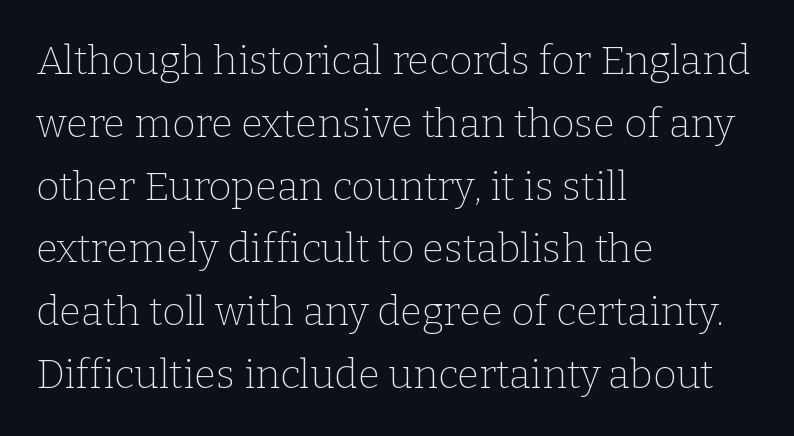
The image shows 40 px thin serif type, upright; set left-aligned, normal line spacing (1.57x), normal letter spacing, not underlined; low stroke contrast and a medium x-height.
